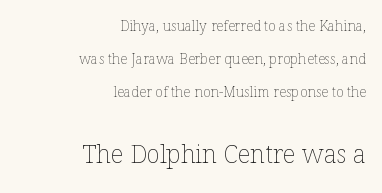
Q: Is the text bold? A: No.
Q: Is the text italic (slanted)? A: No, it is upright.
Q: Is the text underlined? A: No.
Q: How is the paragraph aligned? A: Right-aligned.
Q: Is the spacing between letters normal or unusually wide? A: Normal.
Q: Is the spacing between lines tight, normal or loose? A: Loose.
Q: Which block of text is set in a larger size, the first (top) or the second (bottom)? A: The second (bottom) one.
